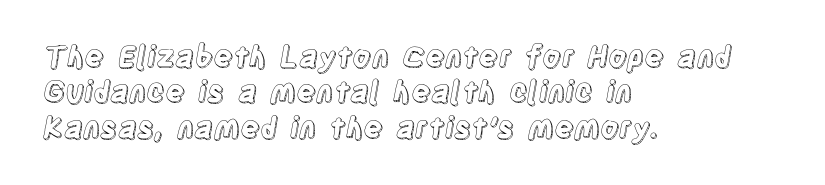
The image shows 29 px condensed type; set left-aligned, line spacing 1.22x, normal letter spacing, not underlined; a large x-height.
